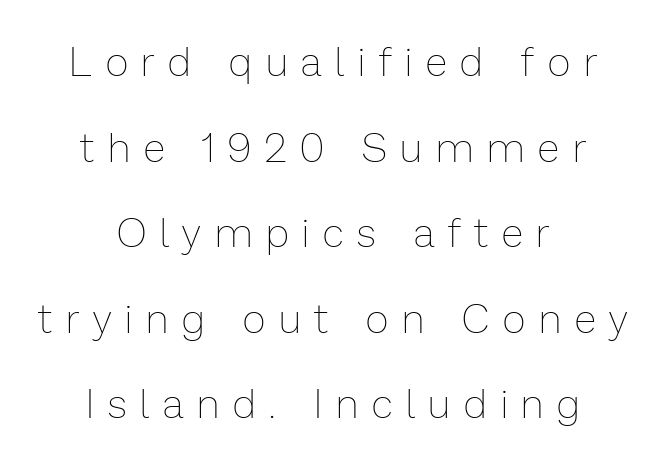
The image shows 40 px thin type, upright; set centered, loose line spacing (2.14x), unusually wide letter spacing (+0.35 em), not underlined; low stroke contrast and a medium x-height.
